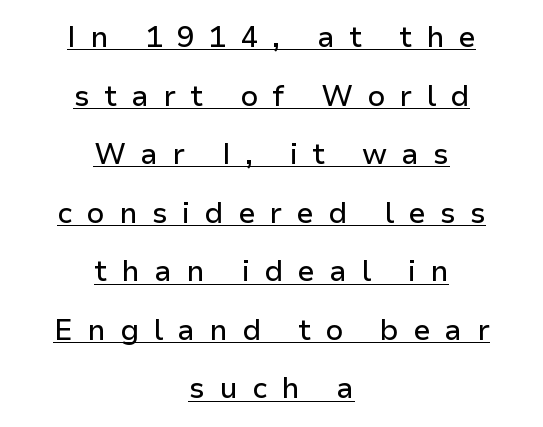
The image shows 29 px sans-serif type, upright; set centered, loose line spacing (2.02x), unusually wide letter spacing (+0.49 em), underlined; low stroke contrast and a medium x-height.
